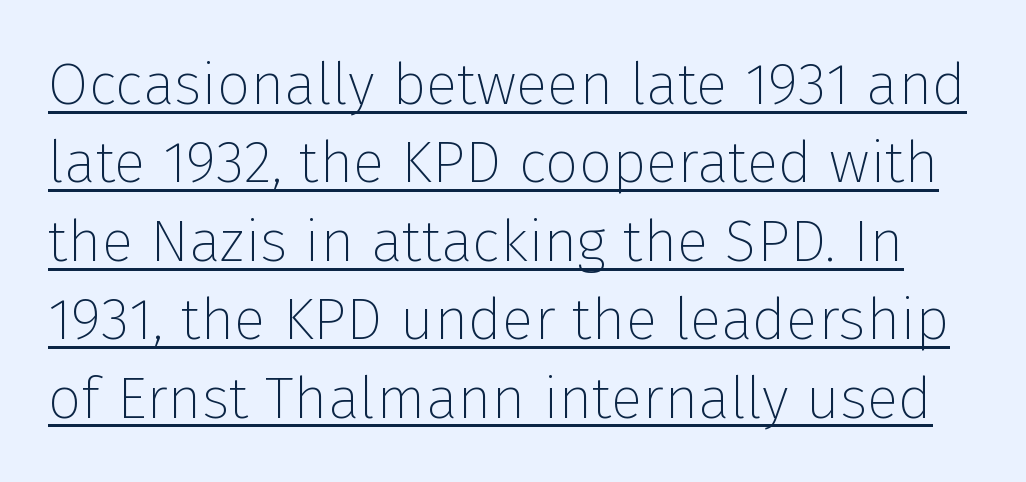
The image shows 59 px thin sans-serif type, upright; set normal line spacing (1.33x), normal letter spacing, underlined; low stroke contrast and a medium x-height.
